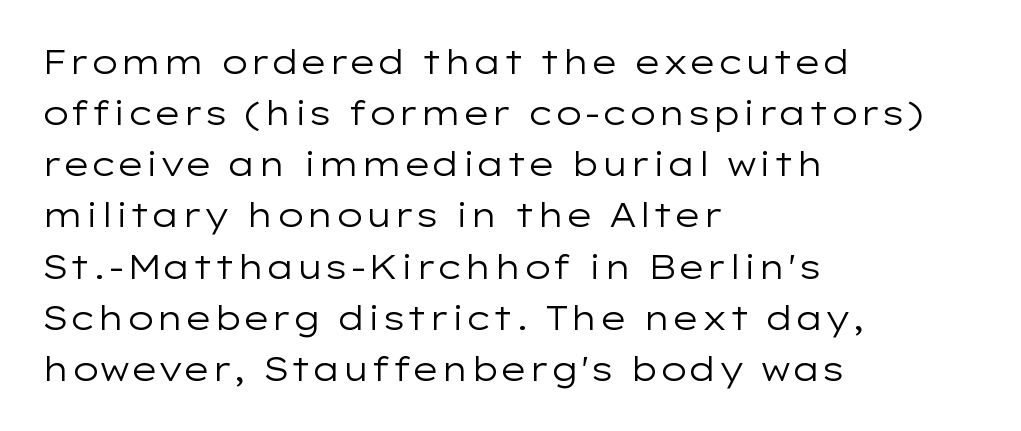
Q: Is the text bold? A: No.
Q: Is the text italic (slanted)? A: No, it is upright.
Q: Is the typeface a serif or a sans-serif typeface? A: Sans-serif.
Q: Is the text underlined? A: No.
Q: How is the paragraph aligned? A: Left-aligned.
Q: Is the spacing between letters normal or unusually wide? A: Normal.
Q: Is the spacing between lines tight, normal or loose? A: Normal.
Q: Width (condensed, normal, or wide)? A: Wide.
Q: Stroke contrast? A: Low.
Q: x-height? A: Medium.
Q: Monospaced? A: No.
